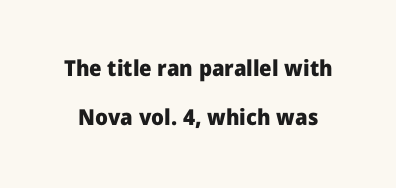
{"italic": "no", "bold": "yes", "underline": "no", "line_spacing": "loose", "line_spacing_ratio": 2.24, "letter_spacing": "normal", "letter_spacing_em": 0.0, "glyph_px": 22}
